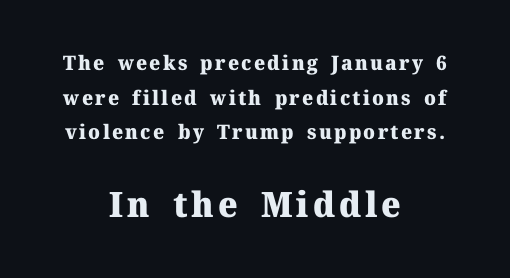
How heavy is the stroke? Heavy — this is a bold. Posture: upright roman. Notice how the passage keeps no hard edge, just a central spine. Descenders hang freely into open space. Which of the two is more prominent by size? The second, at the bottom. Type style note: has serifs.
